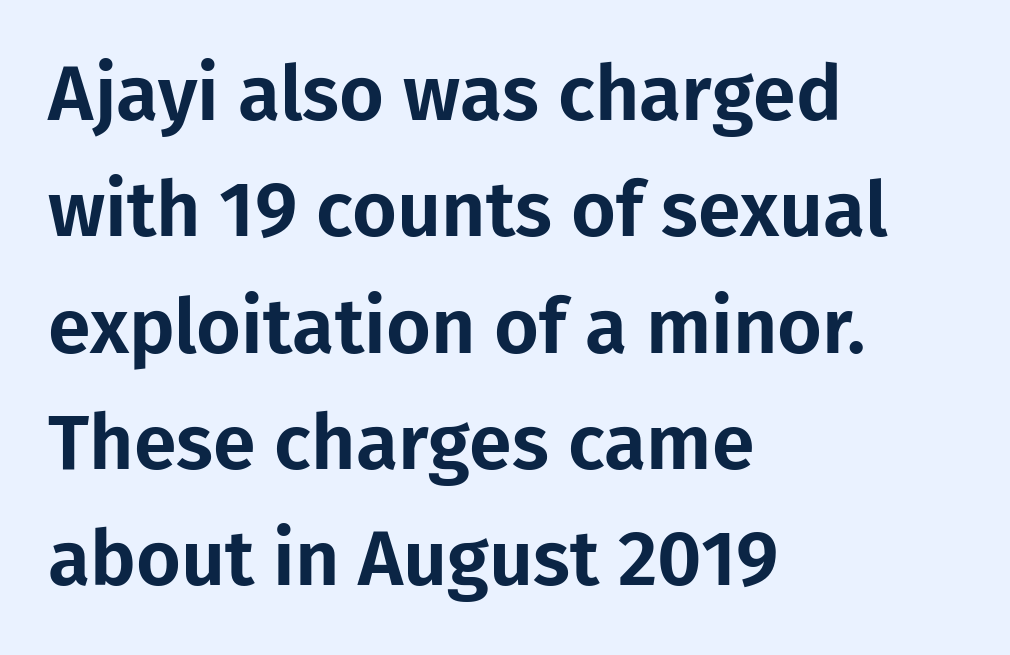
A typesetter would mark this as roman, not italic. Varying glyph widths throughout — classic text-font behaviour. Glance below the letters and you will spot only blank space. What's the leading like? Ordinary, nothing unusual.
